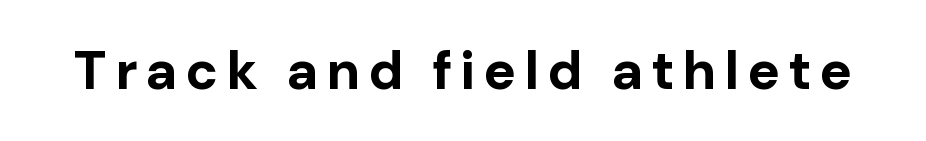
The image shows 54 px bold sans-serif type, upright; set not underlined; low stroke contrast and a medium x-height.
